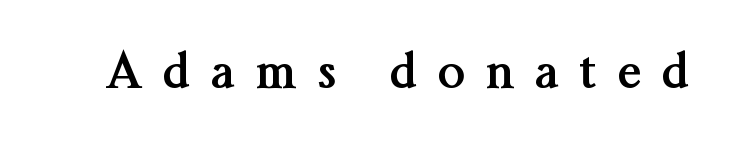
The image shows 48 px semibold serif type, upright; set unusually wide letter spacing (+0.44 em), not underlined; medium stroke contrast and a medium x-height.
